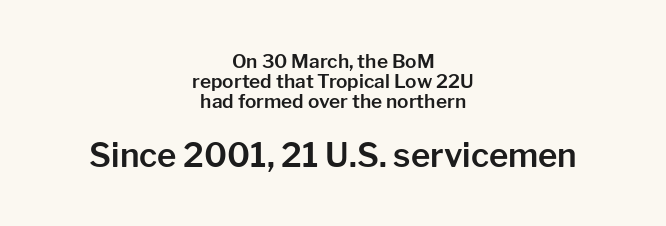
You could not count columns in this text — the font is proportionally spaced. Whoever set this made the second block the dominant, larger element. It's the straight-up-and-down kind of type. The typeface chosen for these lines omits serifs. These lines are centered, leaving both edges ragged.
